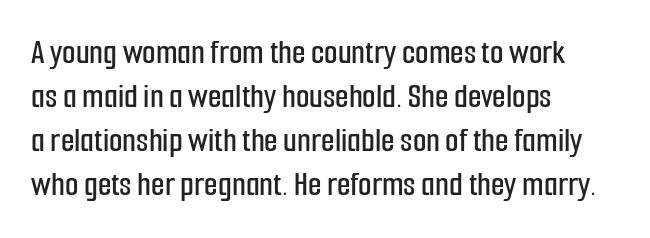
The ragged edge is on the right, which tells us the setting is flush left. The letters stand straight up with perfectly vertical stems. Look at the tracking — it's just the regular setting, nothing added. A normal amount of white space separates one row of letters from the next.
